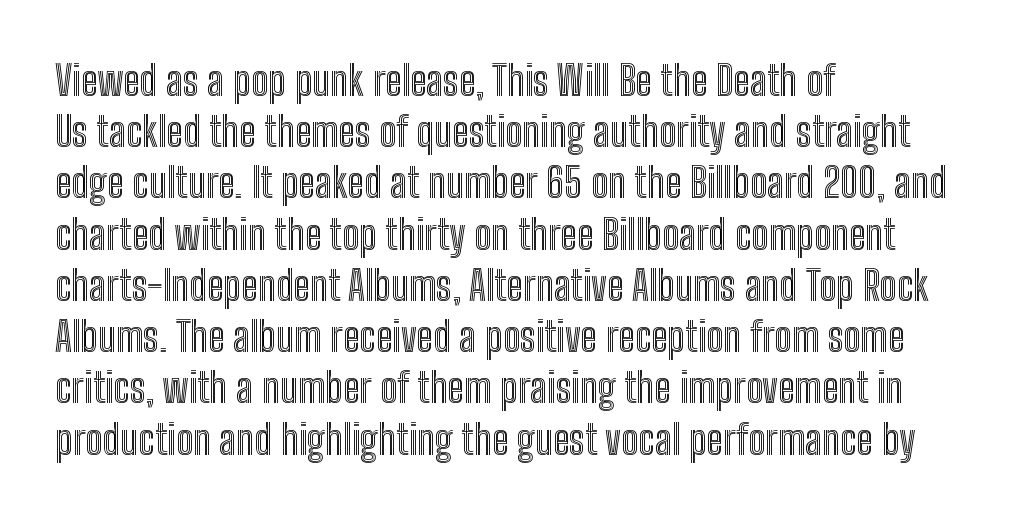
The image shows 41 px condensed type, upright; set left-aligned, normal line spacing (1.25x), normal letter spacing, not underlined; a medium x-height.
